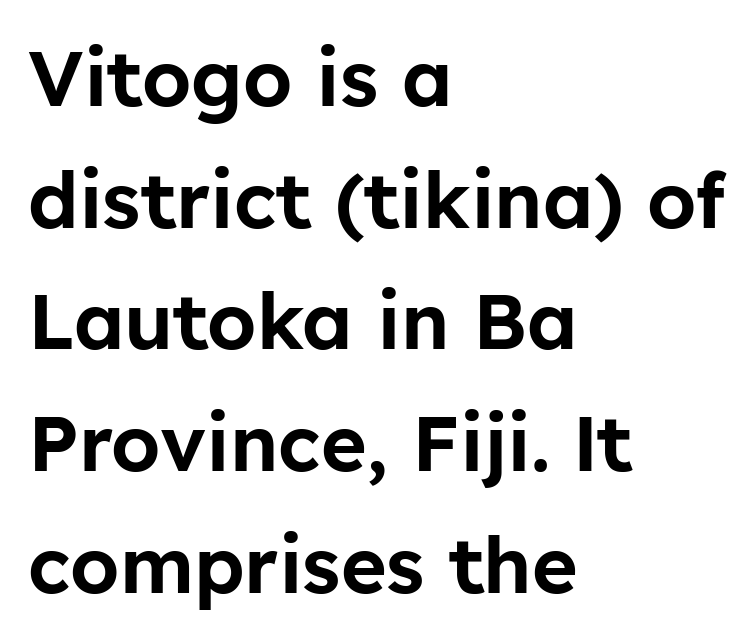
The image shows 78 px sans-serif type, upright; set left-aligned, normal line spacing (1.56x), normal letter spacing, not underlined; low stroke contrast and a medium x-height.
